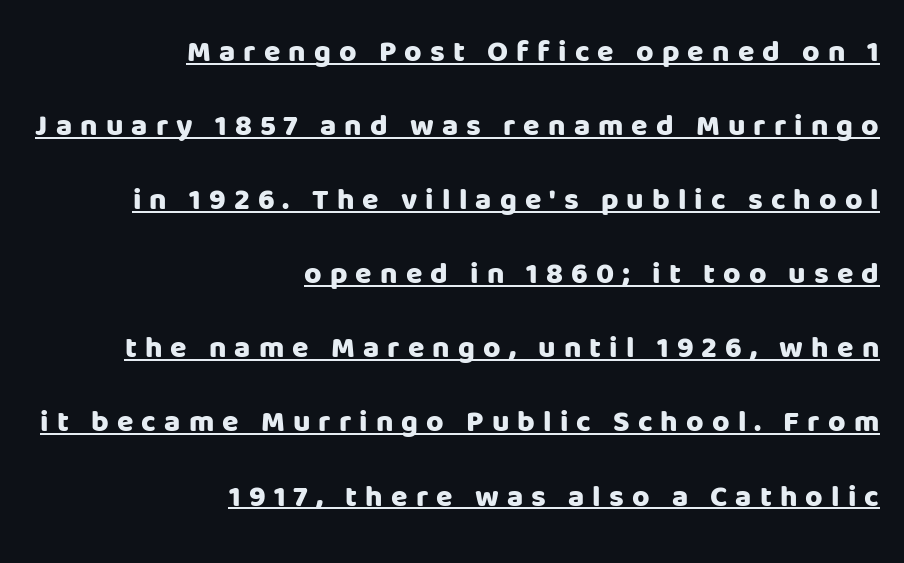
{"serif": "no", "italic": "no", "bold": "yes", "weight": "heavy", "width": "normal", "stroke_contrast": "low", "x_height": "large", "monospaced": "no", "underline": "yes", "align": "right", "line_spacing": "loose", "line_spacing_ratio": 2.47, "letter_spacing": "wide", "letter_spacing_em": 0.27, "glyph_px": 30}
